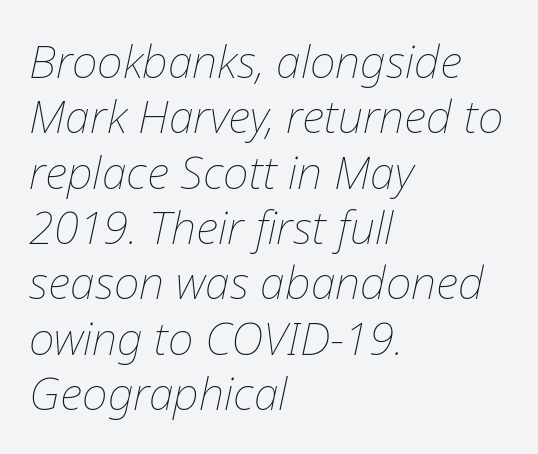
{"italic": "yes", "lean": "right", "slant_degrees": 12, "bold": "no", "weight": "thin", "width": "normal", "stroke_contrast": "low", "x_height": "medium", "monospaced": "no", "underline": "no", "align": "left", "line_spacing_ratio": 1.23, "letter_spacing": "normal", "letter_spacing_em": 0.0, "glyph_px": 45}
